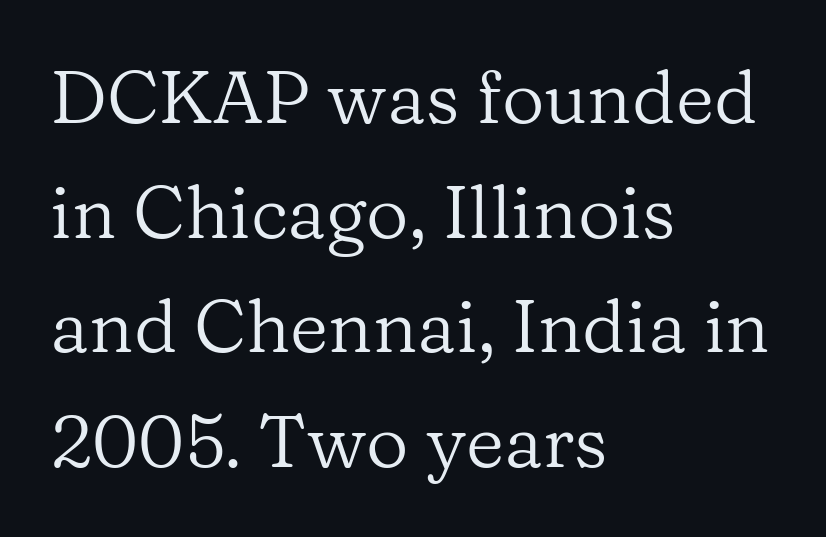
Q: Is the text bold? A: No.
Q: Is the text italic (slanted)? A: No, it is upright.
Q: Is the typeface a serif or a sans-serif typeface? A: Serif.
Q: Is the text underlined? A: No.
Q: How is the paragraph aligned? A: Left-aligned.
Q: Is the spacing between letters normal or unusually wide? A: Normal.
Q: Is the spacing between lines tight, normal or loose? A: Normal.
Q: Width (condensed, normal, or wide)? A: Normal.
Q: Stroke contrast? A: Low.
Q: x-height? A: Medium.
Q: Monospaced? A: No.
